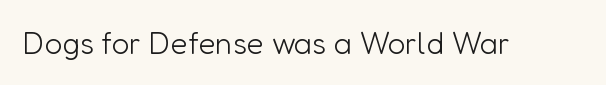
Q: Is the text bold? A: No.
Q: Is the text italic (slanted)? A: No, it is upright.
Q: Is the typeface a serif or a sans-serif typeface? A: Sans-serif.
Q: Is the text underlined? A: No.
Q: Is the spacing between letters normal or unusually wide? A: Normal.
Q: Width (condensed, normal, or wide)? A: Normal.
Q: Stroke contrast? A: Low.
Q: x-height? A: Medium.
Q: Monospaced? A: No.
